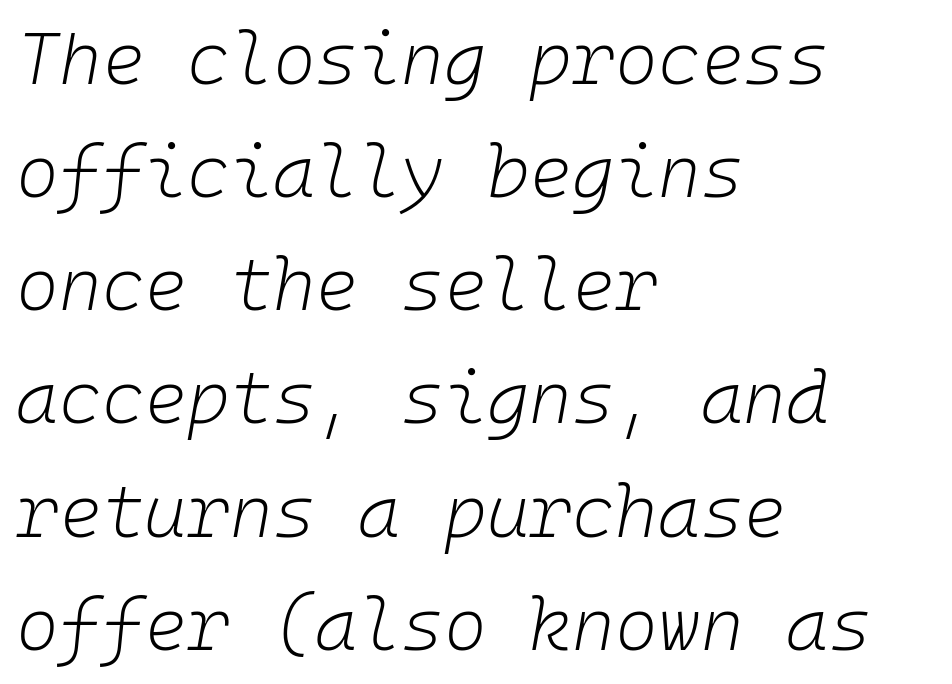
Note the uniform advance width — an 'i' takes as much space as an 'm'. No heavy texture on the line: the type isn't bold. Honestly, the row spacing looks completely unremarkable. Horizontal alignment here is leftward, the default for most running prose. What stands out about the letter spacing? Nothing — it is the standard amount.
